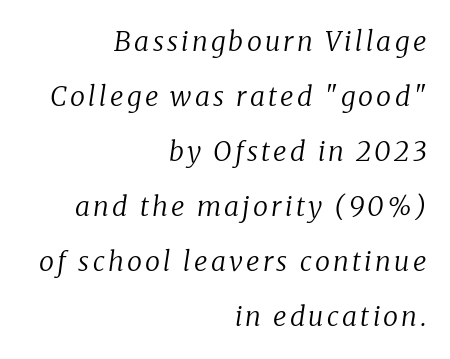
Q: Is the text bold? A: No.
Q: Is the text italic (slanted)? A: Yes, it leans right by about 8 degrees.
Q: Is the text underlined? A: No.
Q: How is the paragraph aligned? A: Right-aligned.
Q: Is the spacing between lines tight, normal or loose? A: Loose.
